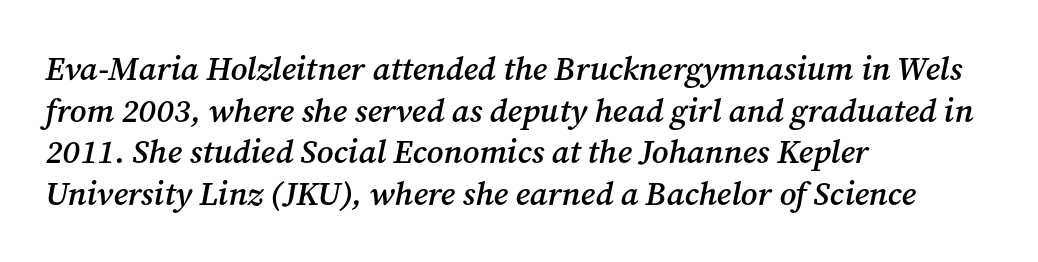
Q: Is the text bold? A: Semi-bold.
Q: Is the text italic (slanted)? A: Yes, it leans right by about 12 degrees.
Q: Is the typeface a serif or a sans-serif typeface? A: Serif.
Q: Is the text underlined? A: No.
Q: How is the paragraph aligned? A: Left-aligned.
Q: Is the spacing between letters normal or unusually wide? A: Normal.
Q: Is the spacing between lines tight, normal or loose? A: Normal.
Q: Width (condensed, normal, or wide)? A: Normal.
Q: Stroke contrast? A: Medium.
Q: x-height? A: Medium.
Q: Monospaced? A: No.
